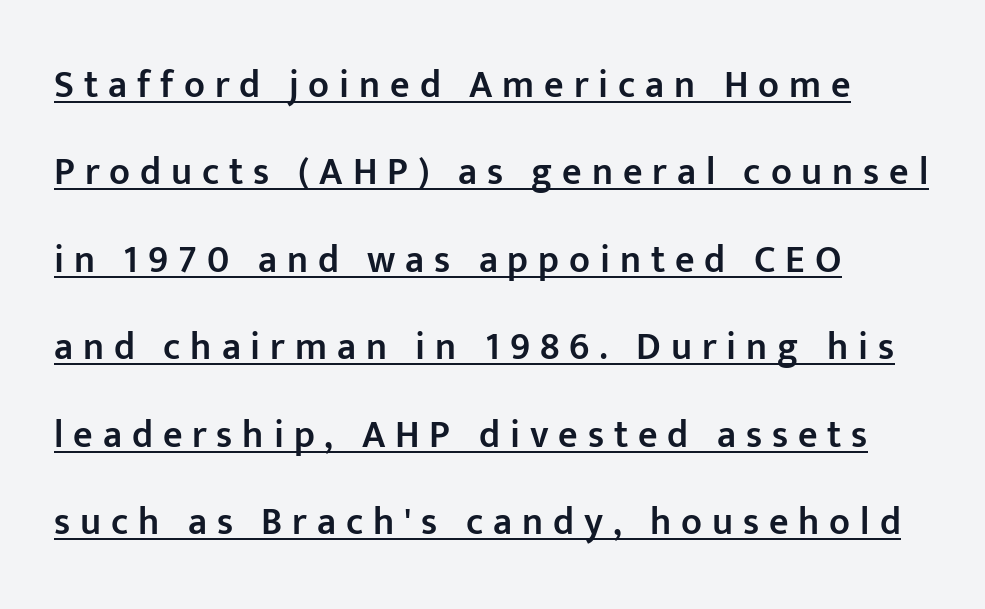
This sample is left-justified, so line endings fall wherever the words run out. Notice the strokes are somewhat thickened but not fully heavy: this is a semibold. Italic: no, the glyphs are upright roman. Here the glyphs are tracked loosely, breaking word shapes into spaced letters.
